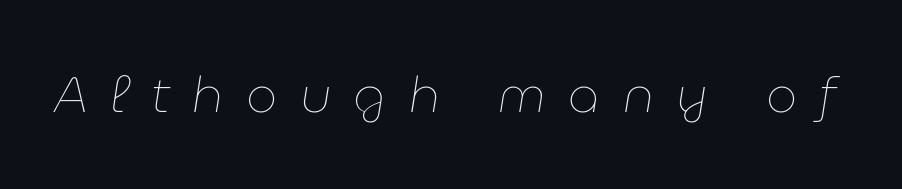
{"italic": "yes", "lean": "right", "slant_degrees": 9, "bold": "no", "weight": "thin", "width": "normal", "stroke_contrast": "low", "x_height": "medium", "monospaced": "no", "underline": "no", "letter_spacing": "wide", "letter_spacing_em": 0.46, "glyph_px": 49}
